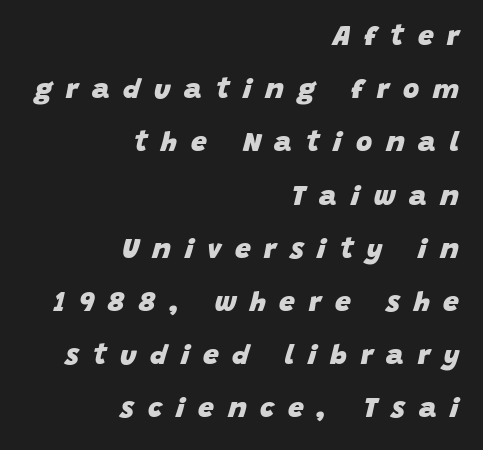
Q: Is the text bold? A: Yes.
Q: Is the text italic (slanted)? A: Yes, it leans right by about 15 degrees.
Q: Is the text underlined? A: No.
Q: How is the paragraph aligned? A: Right-aligned.
Q: Is the spacing between letters normal or unusually wide? A: Unusually wide.
Q: Is the spacing between lines tight, normal or loose? A: Loose.
Q: Width (condensed, normal, or wide)? A: Normal.
Q: Stroke contrast? A: Low.
Q: x-height? A: Large.
Q: Monospaced? A: No.
